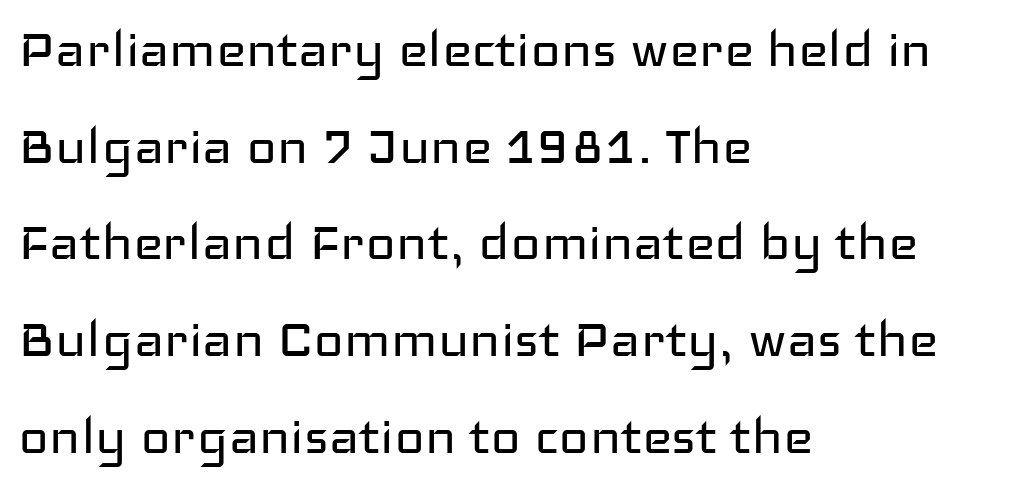
{"serif": "no", "italic": "no", "bold": "no", "weight": "regular", "width": "wide", "stroke_contrast": "low", "x_height": "medium", "monospaced": "no", "underline": "no", "align": "left", "line_spacing": "normal", "line_spacing_ratio": 1.51, "letter_spacing": "normal", "letter_spacing_em": 0.0, "glyph_px": 64}
